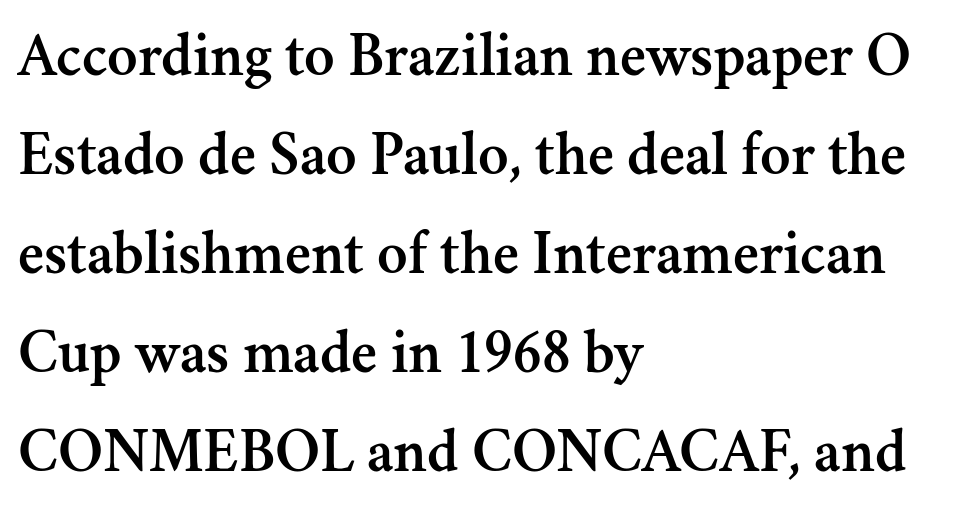
Serifs: yes, visible at the terminals of the letterforms. Left-aligned paragraph, ragged on the right. The designer left line spacing at the default. This is roman type, the default non-slanted kind.
